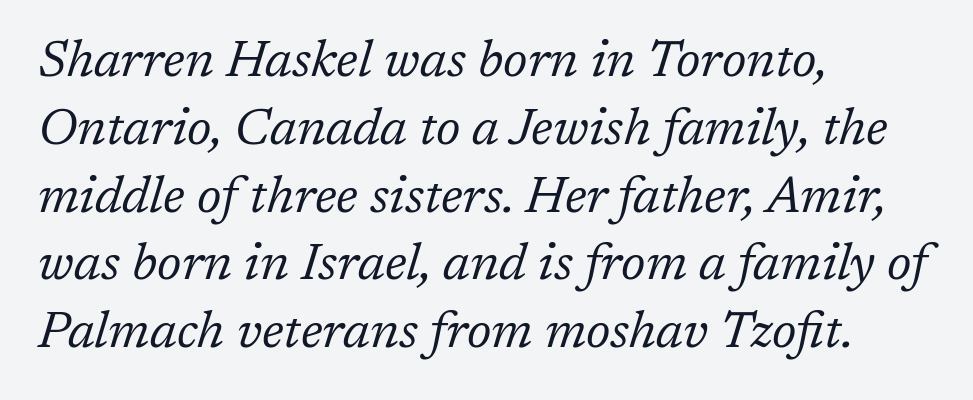
The image shows 51 px regular-weight serif type, italic (leaning right); set left-aligned, normal line spacing (1.33x), normal letter spacing, not underlined; low stroke contrast and a medium x-height.
